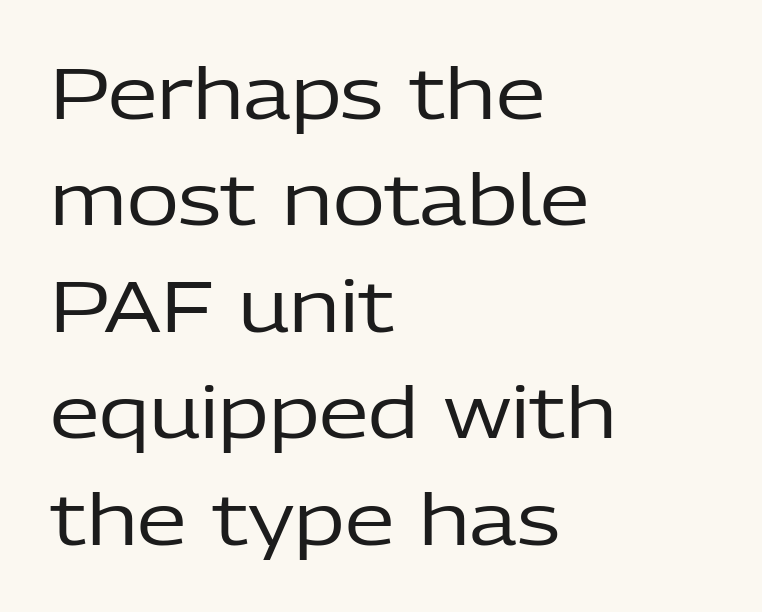
The image shows 71 px regular-weight sans-serif type, upright; set left-aligned, normal line spacing (1.5x), normal letter spacing, not underlined; low stroke contrast and a medium x-height.
